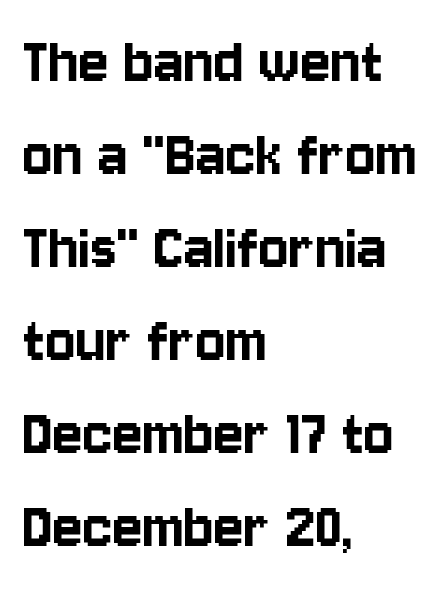
Q: Is the text italic (slanted)? A: No, it is upright.
Q: Is the typeface a serif or a sans-serif typeface? A: Sans-serif.
Q: Is the text underlined? A: No.
Q: How is the paragraph aligned? A: Left-aligned.
Q: Is the spacing between letters normal or unusually wide? A: Normal.
Q: Is the spacing between lines tight, normal or loose? A: Normal.
Q: Width (condensed, normal, or wide)? A: Condensed.
Q: Stroke contrast? A: Low.
Q: x-height? A: Large.
Q: Monospaced? A: No.
